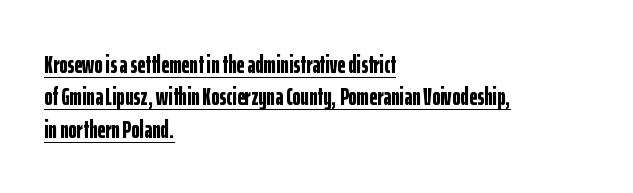
Q: Is the text bold? A: Yes.
Q: Is the text italic (slanted)? A: No, it is upright.
Q: Is the text underlined? A: Yes.
Q: How is the paragraph aligned? A: Left-aligned.
Q: Is the spacing between letters normal or unusually wide? A: Normal.
Q: Is the spacing between lines tight, normal or loose? A: Normal.
